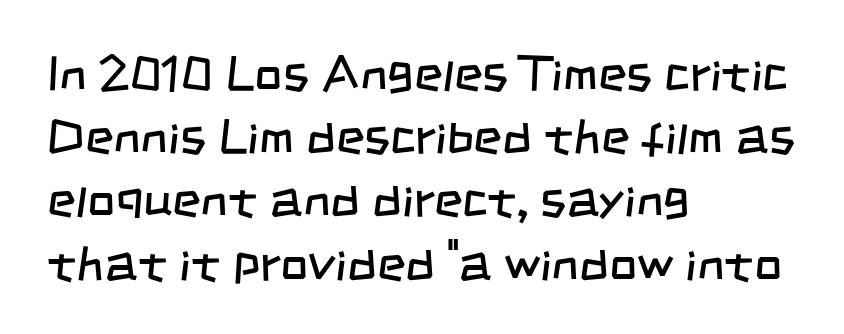
Reading down the column, the eye jumps a familiar distance to each next line. Observe the absence of serifs on each vertical stroke in this sample. Look at the tracking — it's just the regular setting, nothing added. The setting favours the left margin, as ordinary paragraphs usually do.
